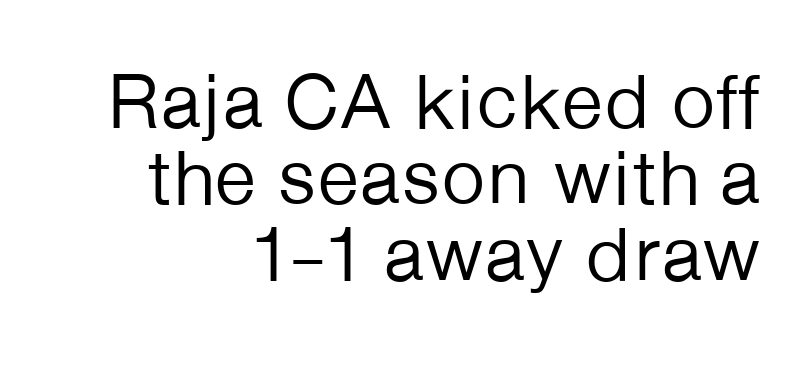
A student would call this right alignment; a typographer would say flush right, rag left. A bare baseline throughout the passage. The block of text is dense from top to bottom, with scant space between rows. This sample uses a sans-serif face. The lettering holds an erect, upright posture throughout.
